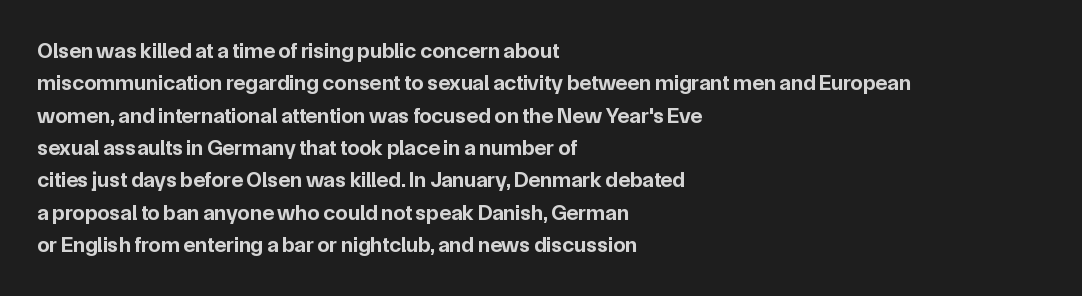
The image shows 22 px bold type, upright; set left-aligned, normal line spacing (1.47x), normal letter spacing, not underlined.
